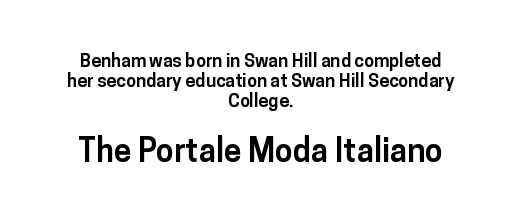
Q: Is the text bold? A: Yes.
Q: Is the text italic (slanted)? A: No, it is upright.
Q: Is the typeface a serif or a sans-serif typeface? A: Sans-serif.
Q: Is the text underlined? A: No.
Q: How is the paragraph aligned? A: Centered.
Q: Is the spacing between letters normal or unusually wide? A: Normal.
Q: Is the spacing between lines tight, normal or loose? A: Tight.
Q: Which block of text is set in a larger size, the first (top) or the second (bottom)? A: The second (bottom) one.
Q: Width (condensed, normal, or wide)? A: Normal.
Q: Stroke contrast? A: Low.
Q: x-height? A: Medium.
Q: Monospaced? A: No.
